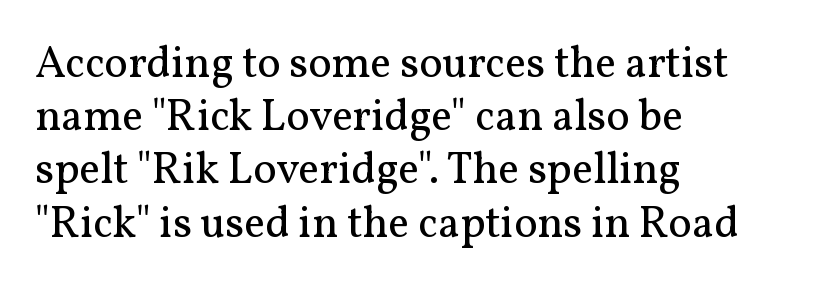
{"serif": "yes", "italic": "no", "bold": "no", "weight": "regular", "width": "normal", "stroke_contrast": "medium", "x_height": "medium", "monospaced": "no", "underline": "no", "align": "left", "line_spacing_ratio": 1.21, "letter_spacing": "normal", "letter_spacing_em": 0.0, "glyph_px": 44}
